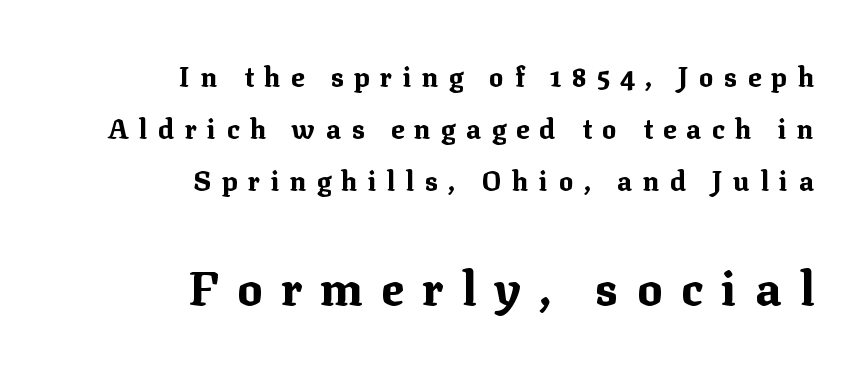
{"serif": "yes", "italic": "no", "bold": "yes", "weight": "bold", "width": "normal", "stroke_contrast": "medium", "x_height": "medium", "monospaced": "no", "underline": "no", "align": "right", "line_spacing": "loose", "line_spacing_ratio": 1.93, "letter_spacing": "wide", "letter_spacing_em": 0.39, "larger_block": "second", "size_ratio": 1.74, "glyph_px": 47}
